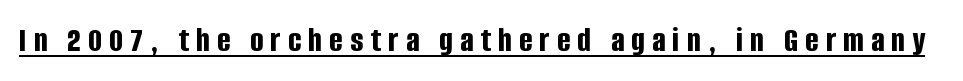
Q: Is the text bold? A: Yes.
Q: Is the text italic (slanted)? A: No, it is upright.
Q: Is the typeface a serif or a sans-serif typeface? A: Sans-serif.
Q: Is the text underlined? A: Yes.
Q: Is the spacing between letters normal or unusually wide? A: Unusually wide.
Q: Width (condensed, normal, or wide)? A: Condensed.
Q: Stroke contrast? A: Low.
Q: x-height? A: Large.
Q: Monospaced? A: No.
